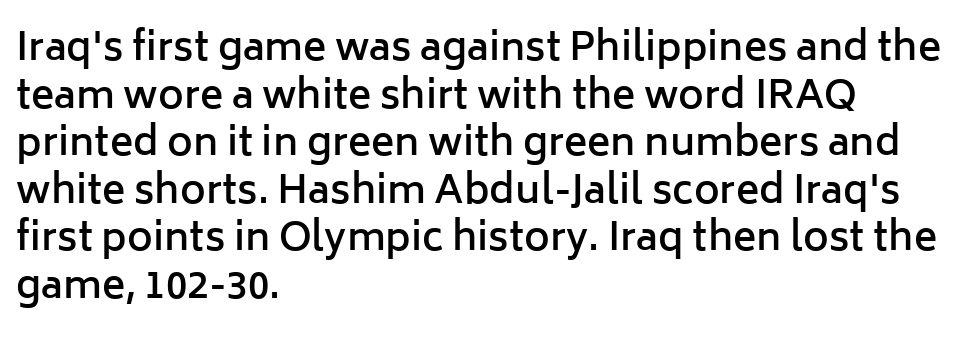
The image shows 39 px semibold sans-serif type, upright; set left-aligned, line spacing 1.22x, normal letter spacing, not underlined; low stroke contrast and a medium x-height.
